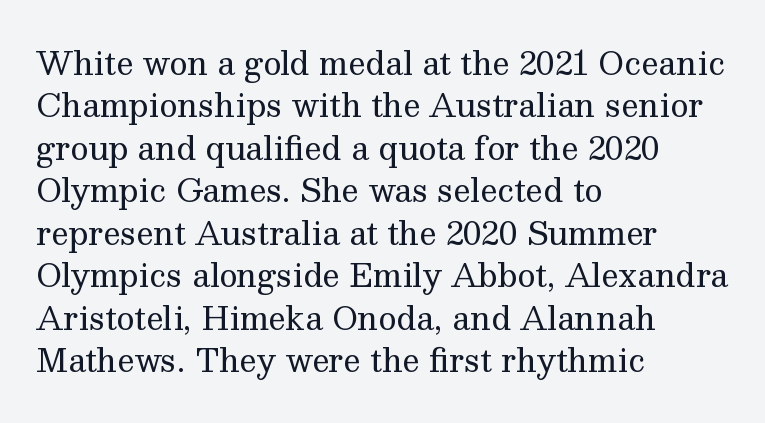
{"serif": "yes", "italic": "no", "bold": "no", "weight": "regular", "width": "normal", "stroke_contrast": "medium", "x_height": "medium", "monospaced": "no", "underline": "no", "align": "left", "line_spacing": "normal", "line_spacing_ratio": 1.37, "letter_spacing": "normal", "letter_spacing_em": 0.0, "glyph_px": 31}
